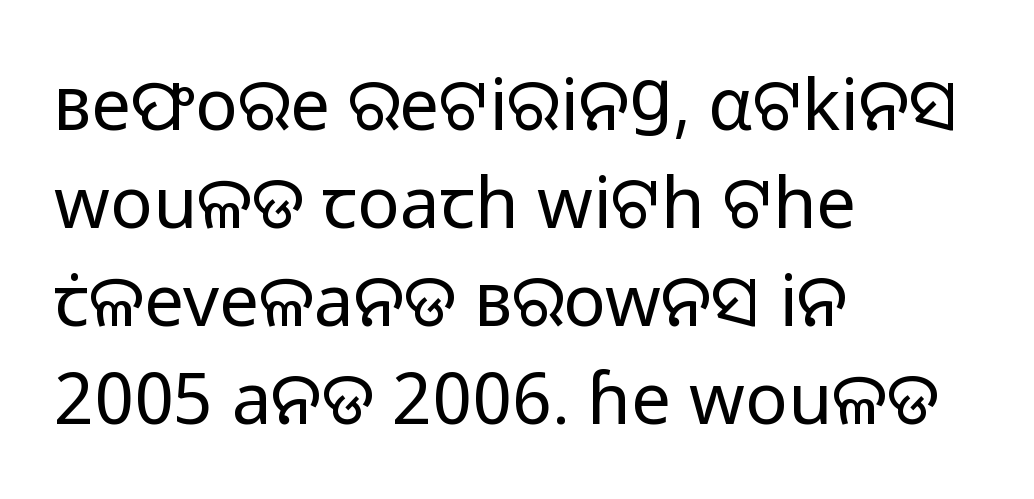
Q: Is the text bold? A: No.
Q: Is the text italic (slanted)? A: No, it is upright.
Q: Is the typeface a serif or a sans-serif typeface? A: Sans-serif.
Q: Is the text underlined? A: No.
Q: How is the paragraph aligned? A: Left-aligned.
Q: Is the spacing between letters normal or unusually wide? A: Normal.
Q: Is the spacing between lines tight, normal or loose? A: Normal.
Q: Width (condensed, normal, or wide)? A: Normal.
Q: Stroke contrast? A: Low.
Q: x-height? A: Medium.
Q: Monospaced? A: No.
